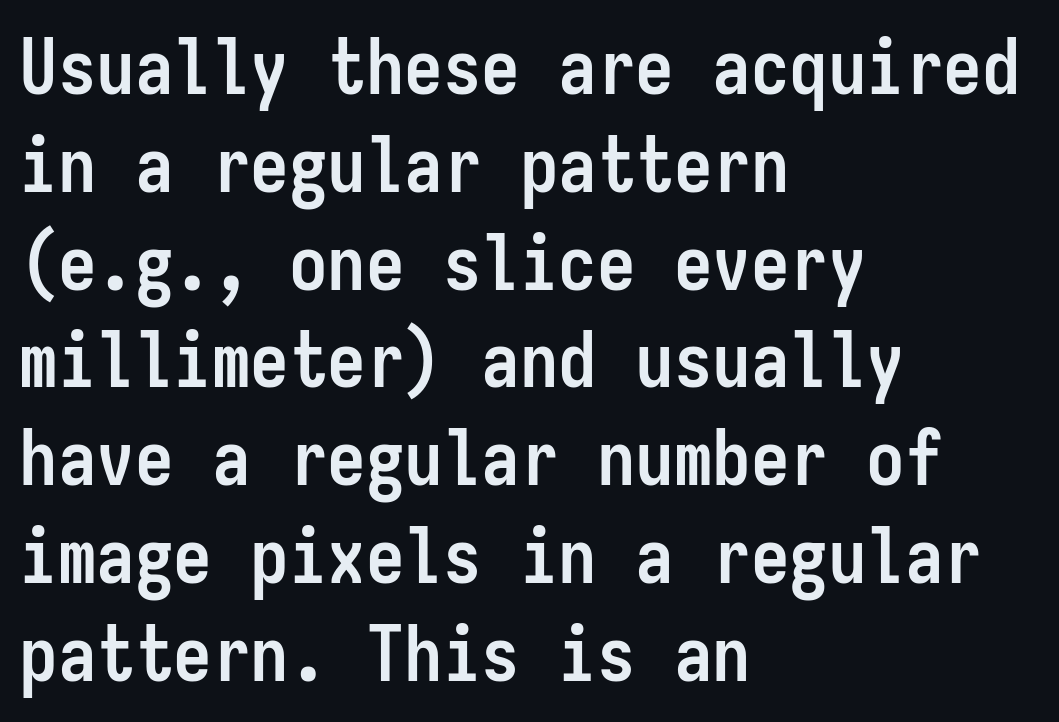
{"serif": "no", "italic": "no", "bold": "yes", "weight": "semibold", "width": "condensed", "stroke_contrast": "low", "x_height": "medium", "monospaced": "yes", "underline": "no", "align": "left", "line_spacing": "normal", "line_spacing_ratio": 1.27, "letter_spacing": "normal", "letter_spacing_em": 0.0, "glyph_px": 77}
